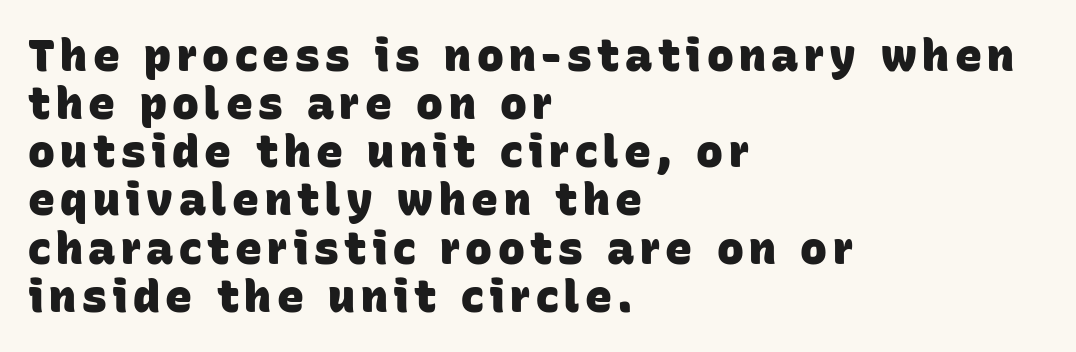
The glyphs are unaccompanied by any horizontal stroke below them. Is the type bold? Yes — the strokes are clearly thick and heavy. The space between consecutive lines is stingy. You can tell from the bare stems that sans-serif type was used.
